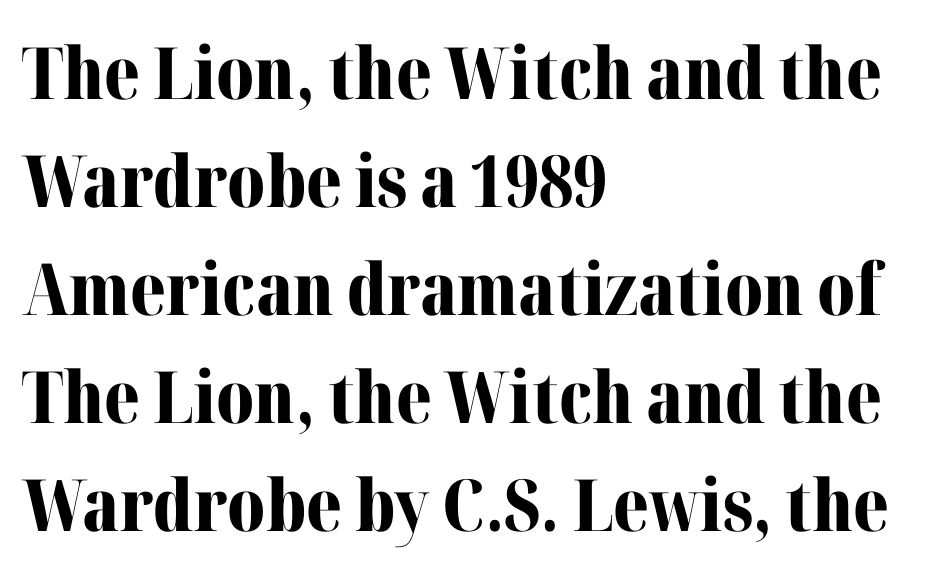
{"serif": "yes", "italic": "no", "bold": "yes", "weight": "bold", "width": "normal", "stroke_contrast": "medium", "x_height": "medium", "monospaced": "no", "underline": "no", "align": "left", "line_spacing": "normal", "line_spacing_ratio": 1.5, "letter_spacing": "normal", "letter_spacing_em": 0.0, "glyph_px": 72}
